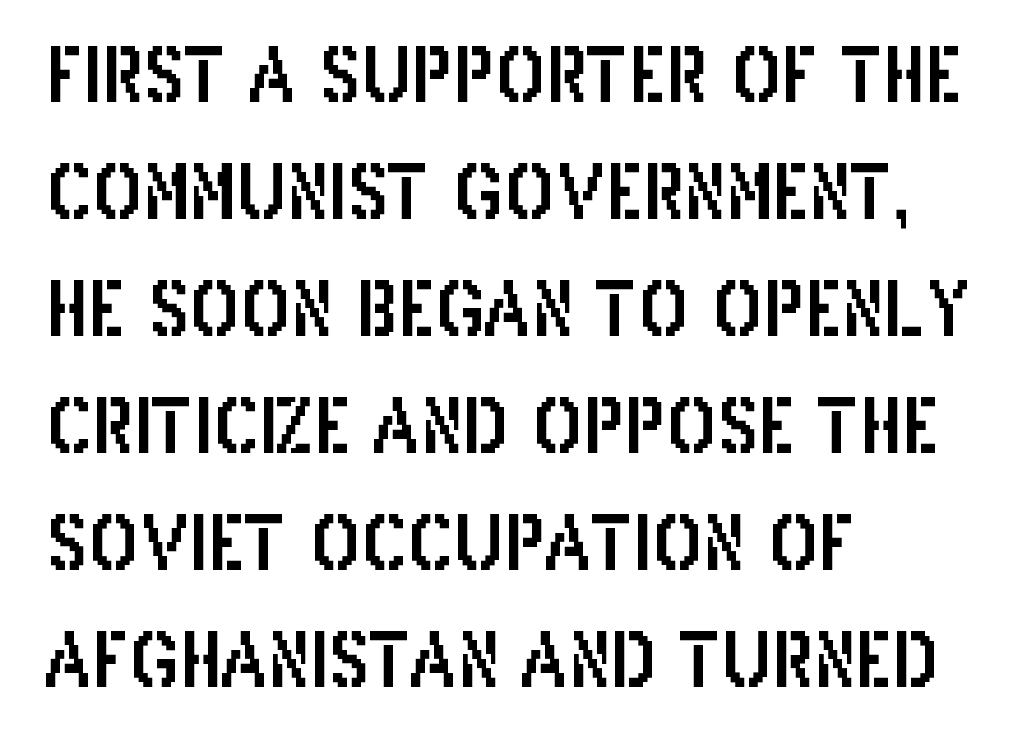
Standard letterfit; no display-style spreading of the glyphs. Line starts are locked; line ends wander. The baseline area is clear. The leading is moderate, giving the passage an even texture.
